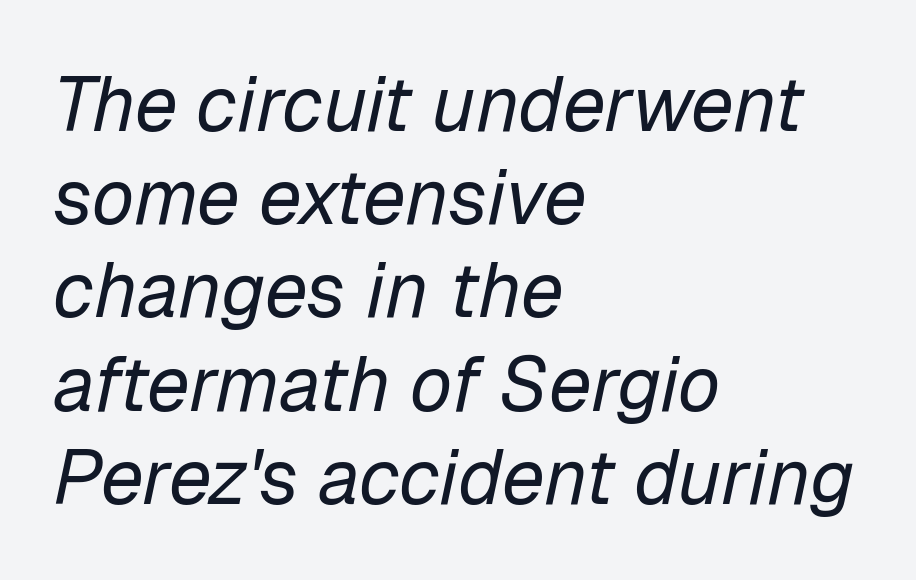
Q: Is the text bold? A: No.
Q: Is the text italic (slanted)? A: Yes, it leans right by about 12 degrees.
Q: Is the text underlined? A: No.
Q: How is the paragraph aligned? A: Left-aligned.
Q: Is the spacing between letters normal or unusually wide? A: Normal.
Q: Width (condensed, normal, or wide)? A: Normal.
Q: Stroke contrast? A: Low.
Q: x-height? A: Medium.
Q: Monospaced? A: No.
